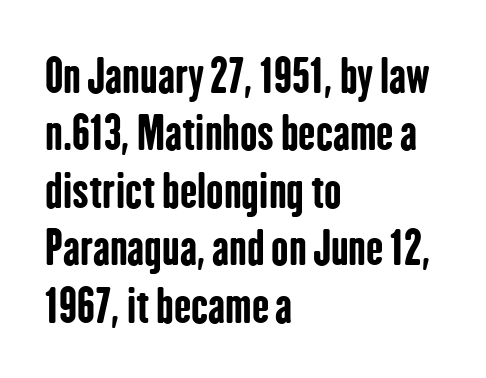
Q: Is the text bold? A: Yes.
Q: Is the text italic (slanted)? A: No, it is upright.
Q: Is the typeface a serif or a sans-serif typeface? A: Sans-serif.
Q: Is the text underlined? A: No.
Q: How is the paragraph aligned? A: Left-aligned.
Q: Is the spacing between letters normal or unusually wide? A: Normal.
Q: Is the spacing between lines tight, normal or loose? A: Normal.
Q: Width (condensed, normal, or wide)? A: Condensed.
Q: Stroke contrast? A: Low.
Q: x-height? A: Medium.
Q: Monospaced? A: No.
